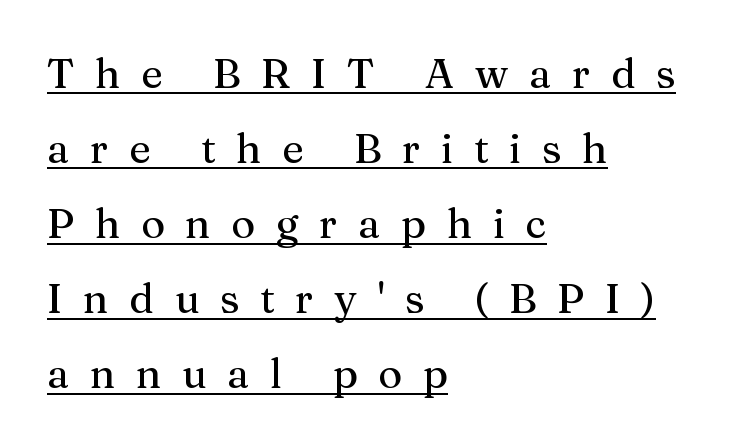
The image shows 41 px serif type, upright; set left-aligned, line spacing 1.83x, unusually wide letter spacing (+0.5 em), underlined; medium stroke contrast and a medium x-height.
